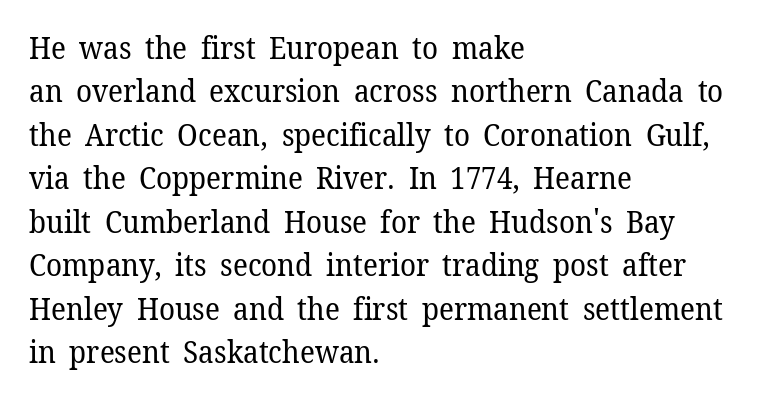
The image shows 30 px regular-weight serif type, upright; set left-aligned, normal line spacing (1.45x), normal letter spacing, not underlined; low stroke contrast and a medium x-height.
